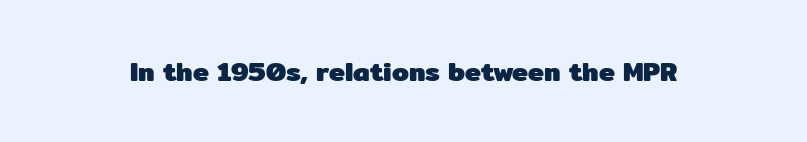
What stands out about the letter spacing? Nothing — it is the standard amount. No italicization has been applied; the sample stays upright. The gap between lines stays unmarked. Thick stems and heavy bowls — unmistakably bold.
